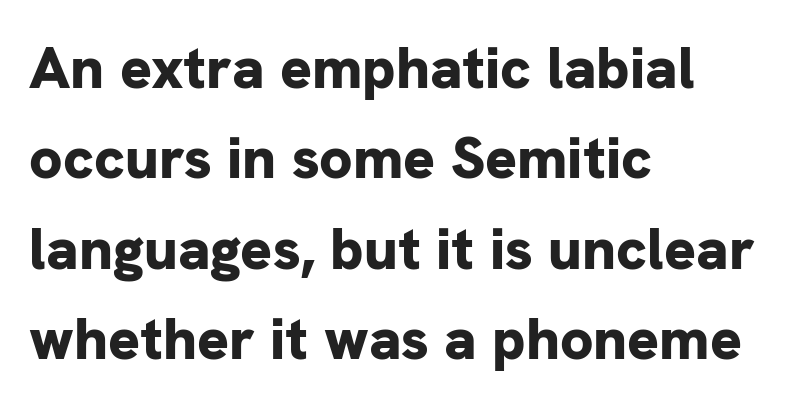
Q: Is the text bold? A: Yes.
Q: Is the text italic (slanted)? A: No, it is upright.
Q: Is the typeface a serif or a sans-serif typeface? A: Sans-serif.
Q: Is the text underlined? A: No.
Q: How is the paragraph aligned? A: Left-aligned.
Q: Is the spacing between letters normal or unusually wide? A: Normal.
Q: Is the spacing between lines tight, normal or loose? A: Normal.
Q: Width (condensed, normal, or wide)? A: Normal.
Q: Stroke contrast? A: Low.
Q: x-height? A: Medium.
Q: Monospaced? A: No.
